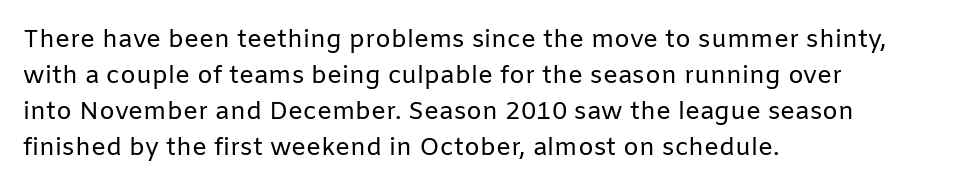
{"italic": "no", "bold": "no", "underline": "no", "align": "left", "line_spacing": "normal", "line_spacing_ratio": 1.44, "letter_spacing": "normal", "letter_spacing_em": 0.0, "glyph_px": 25}
